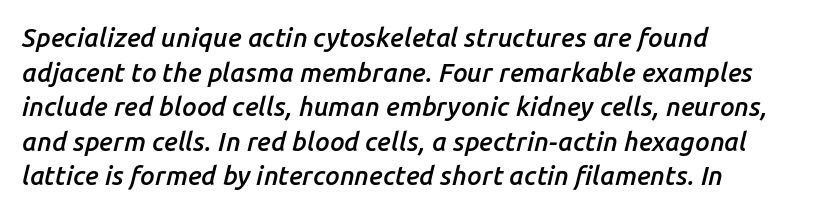
Visually the block forms a straight wall on the left and a jagged coastline on the right. Notice how the stems are inclined rather than vertical — that's the hallmark of italics. The block of text has a typical density, with ordinary space between rows. No extra tracking has been applied to these lines. The characters look somewhat weighty, a semibold short of true bold. The glyphs are unaccompanied by any horizontal stroke below them.
